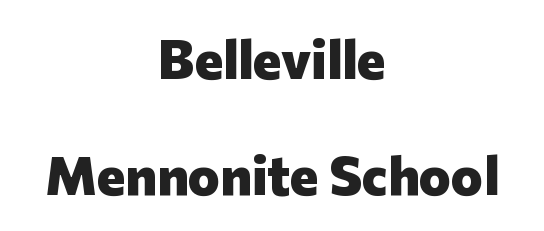
Q: Is the text bold? A: Yes.
Q: Is the text italic (slanted)? A: No, it is upright.
Q: Is the typeface a serif or a sans-serif typeface? A: Sans-serif.
Q: Is the text underlined? A: No.
Q: How is the paragraph aligned? A: Centered.
Q: Is the spacing between letters normal or unusually wide? A: Normal.
Q: Is the spacing between lines tight, normal or loose? A: Loose.
Q: Width (condensed, normal, or wide)? A: Normal.
Q: Stroke contrast? A: Low.
Q: x-height? A: Medium.
Q: Monospaced? A: No.
